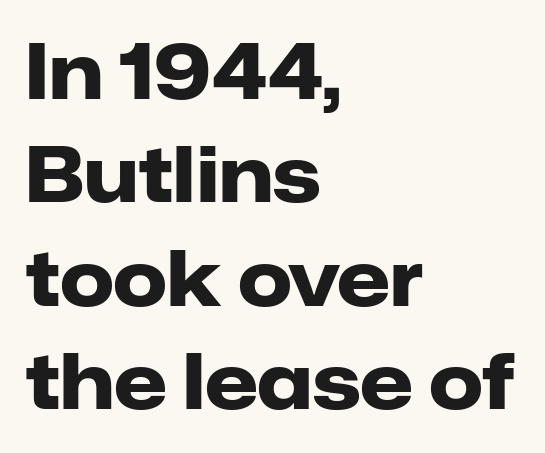
Every character sits straight up, as roman type does. Here the designer chose a conventional face with non-uniform glyph widths. Horizontal alignment here is leftward, the default for most running prose. The space between consecutive lines is moderate.
